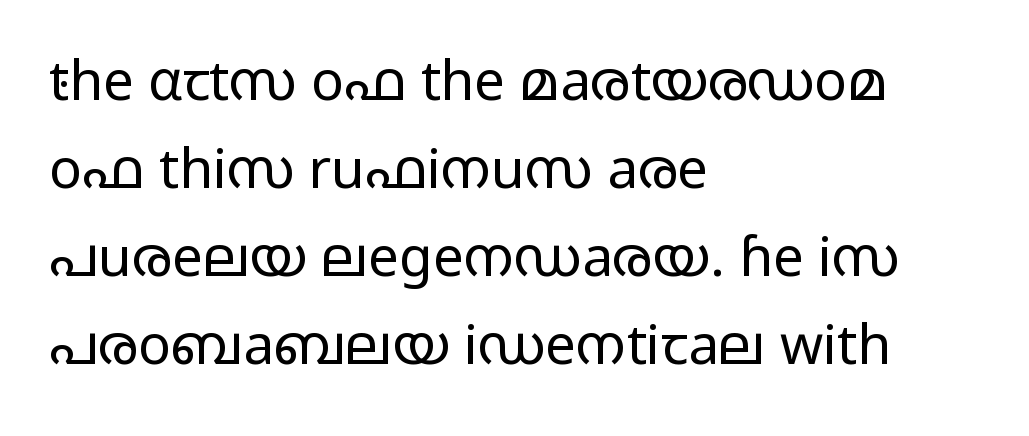
{"serif": "no", "italic": "no", "bold": "no", "weight": "regular", "width": "wide", "stroke_contrast": "low", "x_height": "medium", "monospaced": "no", "underline": "no", "align": "left", "line_spacing": "normal", "line_spacing_ratio": 1.6, "letter_spacing": "normal", "letter_spacing_em": 0.0, "glyph_px": 55}
